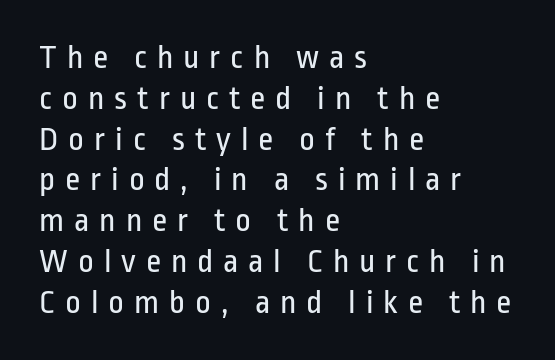
Character widths vary here, with narrow letters taking less room than wide ones. Has an underline been added? It has not. Is the block centered? No — it sits flush against the left margin. The typesetting does not lean heavy: it is not bold. Between one letter and the next there's a generous, obvious gap. The lettering stays uniformly vertical, giving the passage a roman look.
